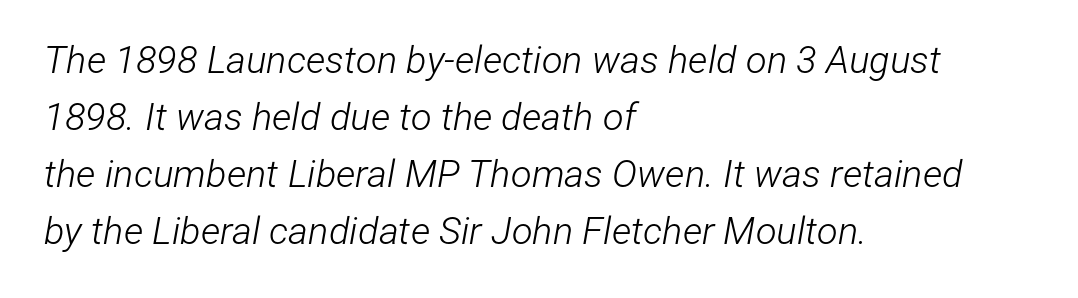
Q: Is the text bold? A: No.
Q: Is the text italic (slanted)? A: Yes, it leans right by about 12 degrees.
Q: Is the text underlined? A: No.
Q: How is the paragraph aligned? A: Left-aligned.
Q: Is the spacing between letters normal or unusually wide? A: Normal.
Q: Is the spacing between lines tight, normal or loose? A: Normal.
Q: Width (condensed, normal, or wide)? A: Condensed.
Q: Stroke contrast? A: Low.
Q: x-height? A: Medium.
Q: Monospaced? A: No.
